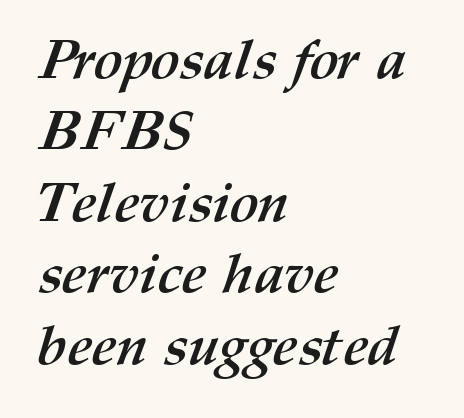
Q: Is the text bold? A: Yes.
Q: Is the text underlined? A: No.
Q: How is the paragraph aligned? A: Left-aligned.
Q: Is the spacing between letters normal or unusually wide? A: Normal.
Q: Is the spacing between lines tight, normal or loose? A: Normal.
Q: Width (condensed, normal, or wide)? A: Normal.
Q: Stroke contrast? A: Medium.
Q: x-height? A: Medium.
Q: Monospaced? A: No.
